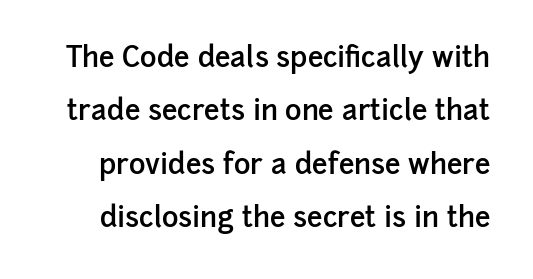
Q: Is the text bold? A: Semi-bold.
Q: Is the text italic (slanted)? A: No, it is upright.
Q: Is the typeface a serif or a sans-serif typeface? A: Sans-serif.
Q: Is the text underlined? A: No.
Q: Is the spacing between letters normal or unusually wide? A: Normal.
Q: Is the spacing between lines tight, normal or loose? A: Loose.
Q: Width (condensed, normal, or wide)? A: Normal.
Q: Stroke contrast? A: Low.
Q: x-height? A: Medium.
Q: Monospaced? A: No.
